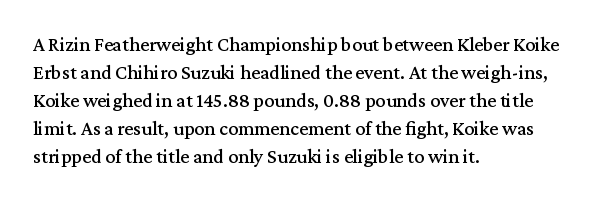
The image shows 20 px text type, upright; set left-aligned, normal line spacing (1.4x), normal letter spacing, not underlined.
